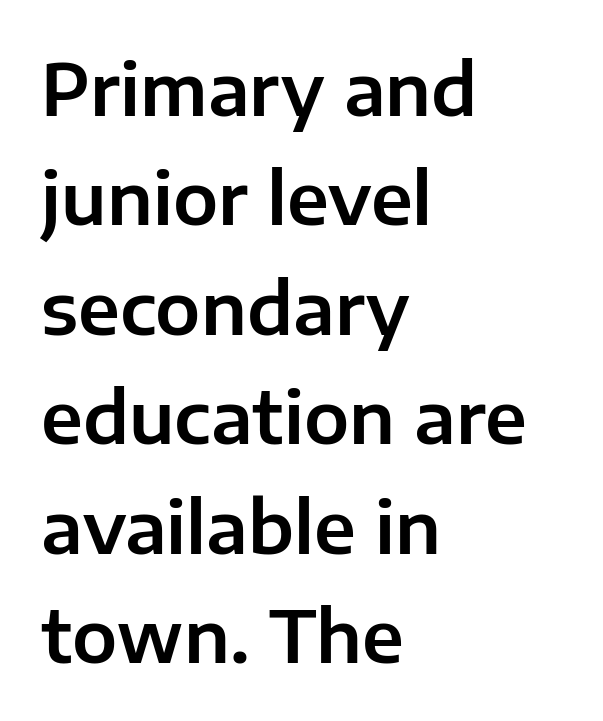
{"serif": "no", "italic": "no", "width": "normal", "stroke_contrast": "low", "x_height": "medium", "monospaced": "no", "underline": "no", "align": "left", "line_spacing": "normal", "line_spacing_ratio": 1.52, "letter_spacing": "normal", "letter_spacing_em": 0.0, "glyph_px": 72}
